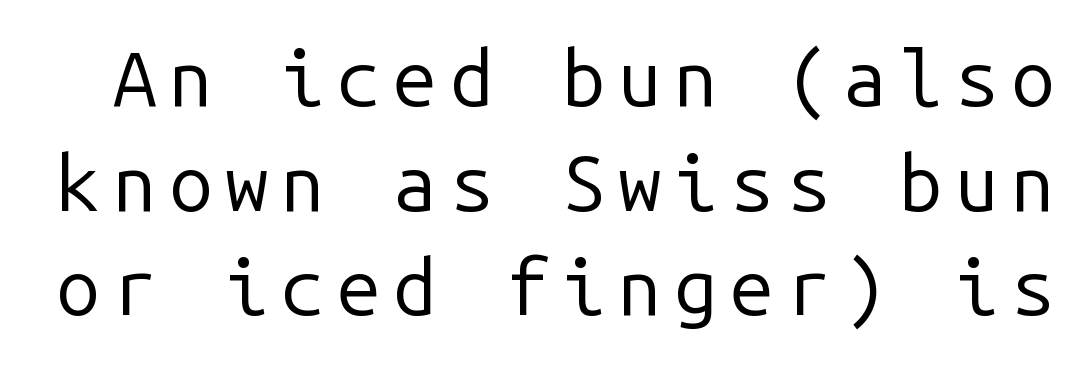
Q: Is the text bold? A: No.
Q: Is the text italic (slanted)? A: No, it is upright.
Q: Is the typeface a serif or a sans-serif typeface? A: Sans-serif.
Q: Is the text underlined? A: No.
Q: Is the spacing between lines tight, normal or loose? A: Normal.
Q: Width (condensed, normal, or wide)? A: Normal.
Q: Stroke contrast? A: Low.
Q: x-height? A: Medium.
Q: Monospaced? A: Yes.
